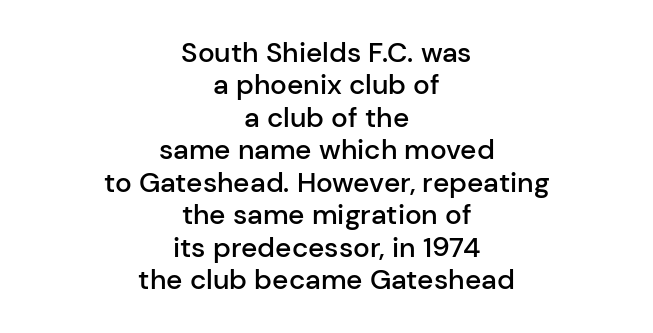
The image shows 28 px semibold sans-serif type, upright; set centered, line spacing 1.16x, normal letter spacing, not underlined; low stroke contrast and a medium x-height.
